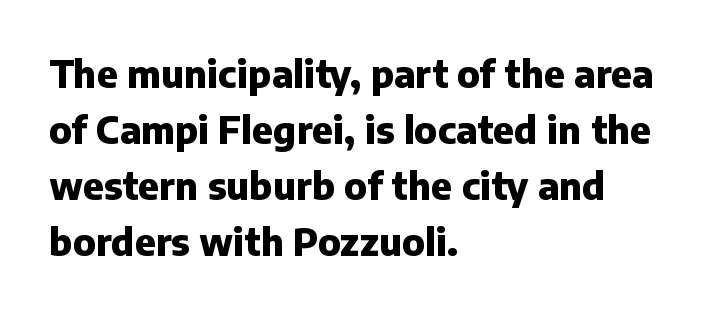
The image shows 37 px heavy sans-serif type, upright; set left-aligned, normal line spacing (1.51x), normal letter spacing, not underlined; low stroke contrast and a medium x-height.
